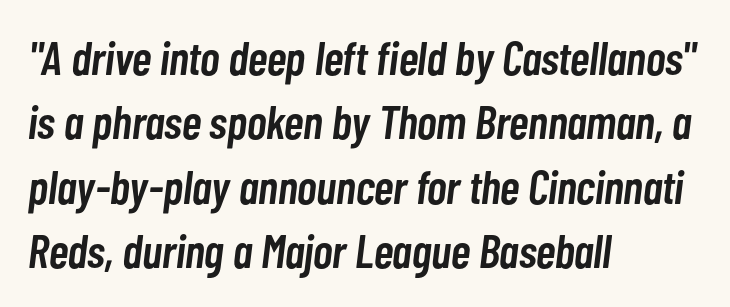
No word sits above an underline. Here the glyphs are tracked normally, forming tight word shapes. As a designer I'd log this as weight 600, semibold. This block has exactly the height ordinary leading produces.
